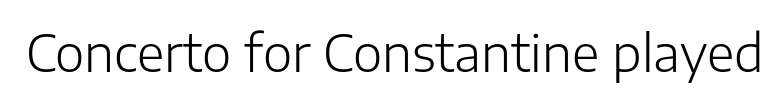
{"serif": "no", "italic": "no", "bold": "no", "weight": "light", "width": "normal", "stroke_contrast": "low", "x_height": "medium", "monospaced": "no", "underline": "no", "letter_spacing": "normal", "letter_spacing_em": 0.0, "glyph_px": 50}
